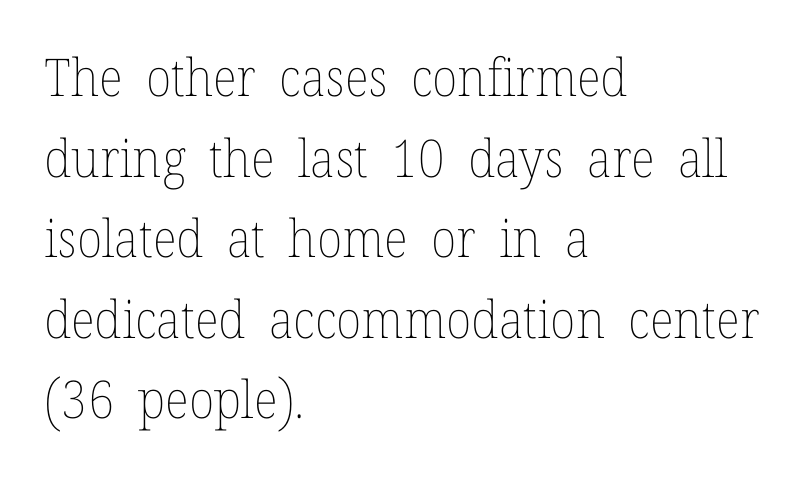
Q: Is the text bold? A: No.
Q: Is the text italic (slanted)? A: No, it is upright.
Q: Is the text underlined? A: No.
Q: How is the paragraph aligned? A: Left-aligned.
Q: Is the spacing between letters normal or unusually wide? A: Normal.
Q: Is the spacing between lines tight, normal or loose? A: Normal.
Q: Width (condensed, normal, or wide)? A: Normal.
Q: Stroke contrast? A: Low.
Q: x-height? A: Medium.
Q: Monospaced? A: No.
